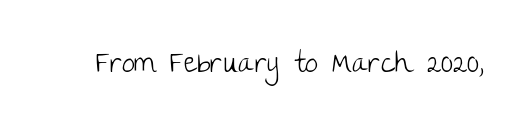
Q: Is the text bold? A: No.
Q: Is the text italic (slanted)? A: No, it is upright.
Q: Is the typeface a serif or a sans-serif typeface? A: Sans-serif.
Q: Is the text underlined? A: No.
Q: Is the spacing between letters normal or unusually wide? A: Normal.
Q: Width (condensed, normal, or wide)? A: Normal.
Q: Stroke contrast? A: Low.
Q: x-height? A: Large.
Q: Monospaced? A: No.
